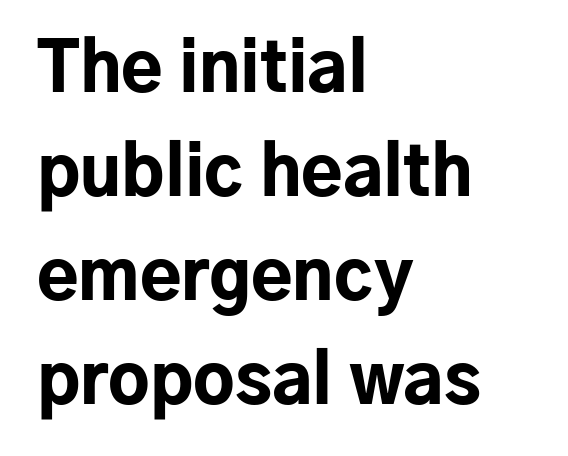
Nobody touched the tracking dial on this one. The line-height multiplier appears to be the usual default. These lines stack with their left ends in a neat column. I'd describe the lettering as bold — thick and assertive. Grotesque or geometric, the face here clearly has no serifs. When letters stand straight like this, we call the style roman or upright.
